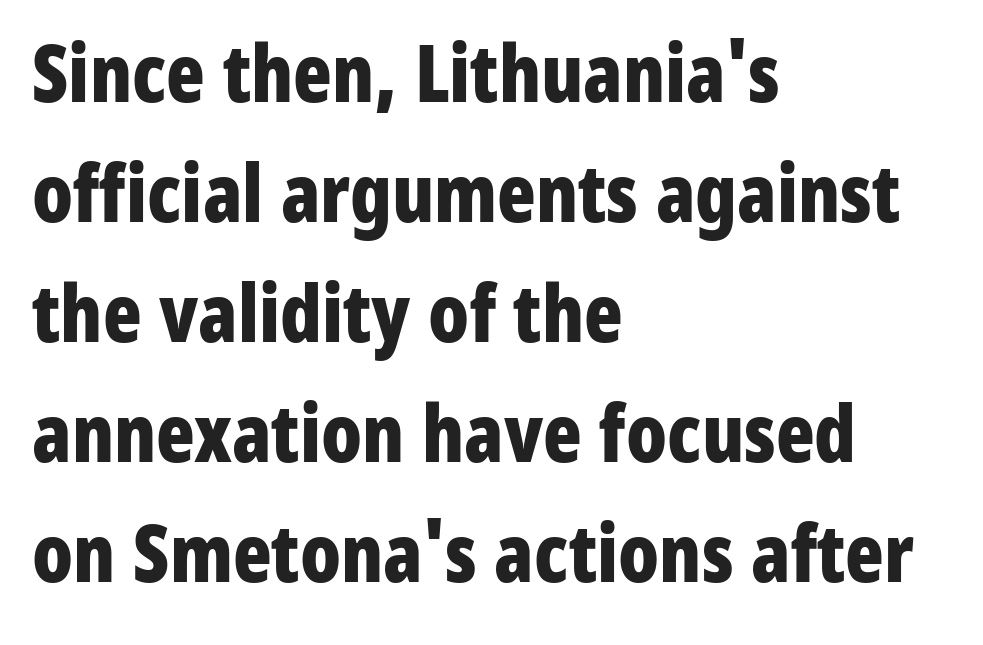
Q: Is the text bold? A: Yes.
Q: Is the text italic (slanted)? A: No, it is upright.
Q: Is the typeface a serif or a sans-serif typeface? A: Sans-serif.
Q: Is the text underlined? A: No.
Q: How is the paragraph aligned? A: Left-aligned.
Q: Is the spacing between letters normal or unusually wide? A: Normal.
Q: Is the spacing between lines tight, normal or loose? A: Normal.
Q: Width (condensed, normal, or wide)? A: Condensed.
Q: Stroke contrast? A: Low.
Q: x-height? A: Medium.
Q: Monospaced? A: No.
